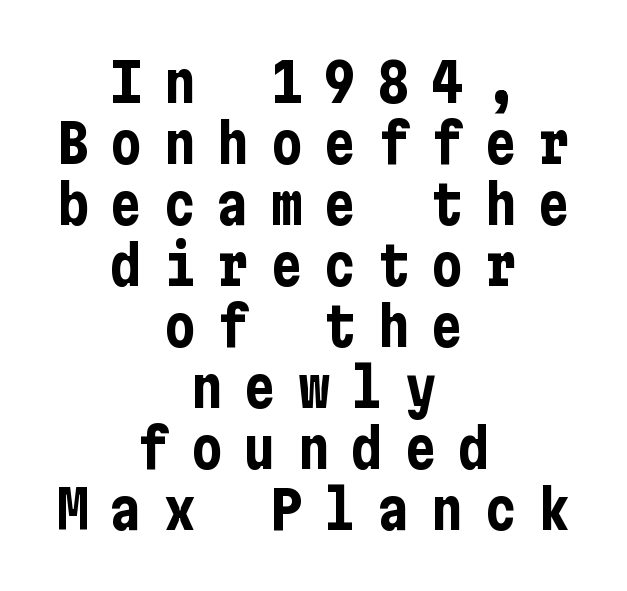
The axis of the letterforms is exactly vertical. Students, this is bold: see how much ink each stroke carries. A student would call this center alignment; a typographer would say set centered. Quick note: interline space is minimal. Stroke terminals: plain, sans-serif. Plain, unruled lines of type.
